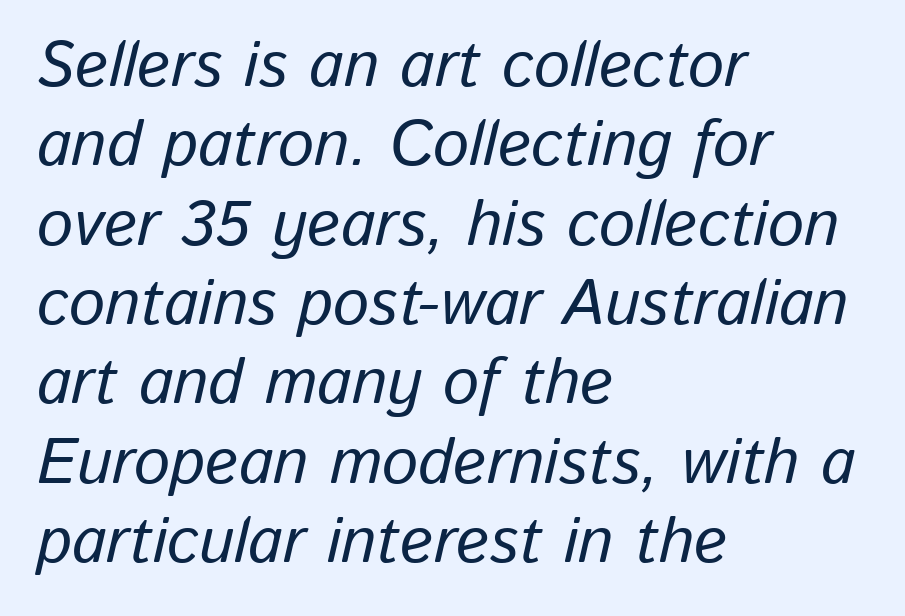
Q: Is the text italic (slanted)? A: Yes, it leans right by about 13 degrees.
Q: Is the text underlined? A: No.
Q: How is the paragraph aligned? A: Left-aligned.
Q: Is the spacing between letters normal or unusually wide? A: Normal.
Q: Width (condensed, normal, or wide)? A: Normal.
Q: Stroke contrast? A: Low.
Q: x-height? A: Medium.
Q: Monospaced? A: No.
